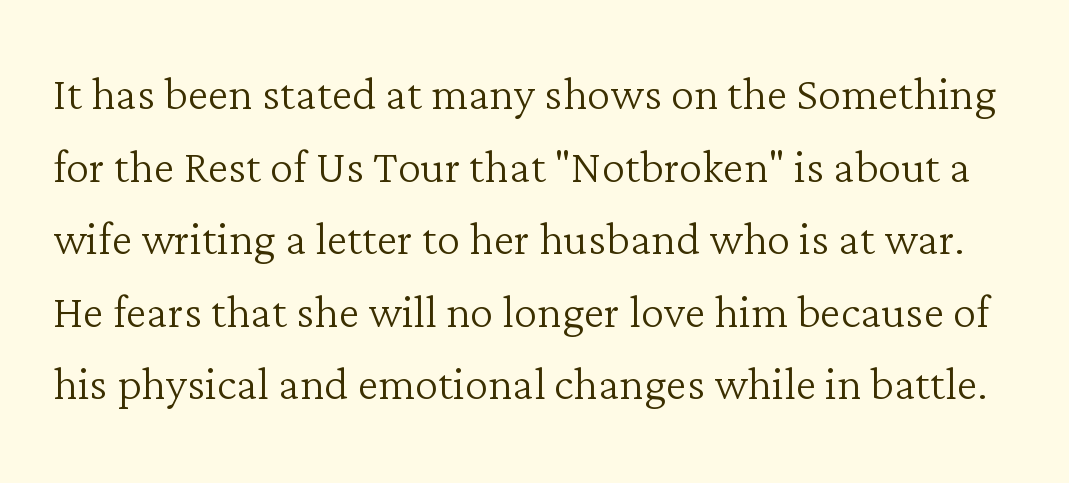
The image shows 59 px light serif type, upright; set line spacing 1.23x, normal letter spacing, not underlined; low stroke contrast and a medium x-height.
